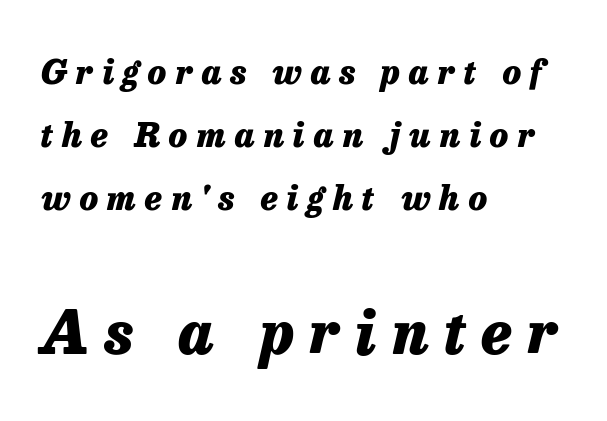
{"italic": "yes", "lean": "right", "slant_degrees": 13, "bold": "yes", "weight": "heavy", "width": "normal", "stroke_contrast": "low", "x_height": "medium", "monospaced": "no", "underline": "no", "align": "left", "line_spacing_ratio": 1.86, "letter_spacing": "wide", "letter_spacing_em": 0.26, "larger_block": "second", "size_ratio": 1.76, "glyph_px": 60}
